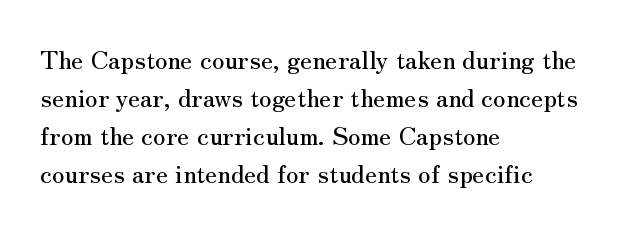
The image shows 25 px text type, upright; set left-aligned, normal line spacing (1.52x), normal letter spacing, not underlined.
